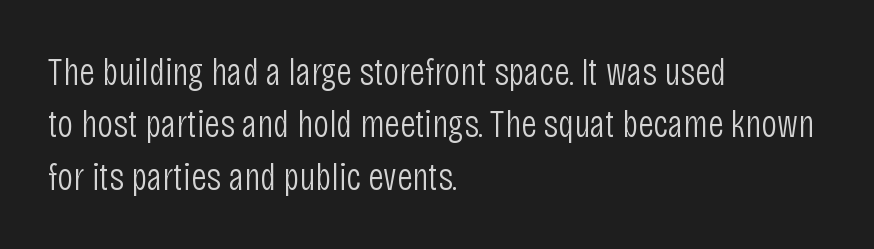
The image shows 39 px light, condensed sans-serif type, upright; set left-aligned, normal line spacing (1.34x), normal letter spacing, not underlined; low stroke contrast and a large x-height.
